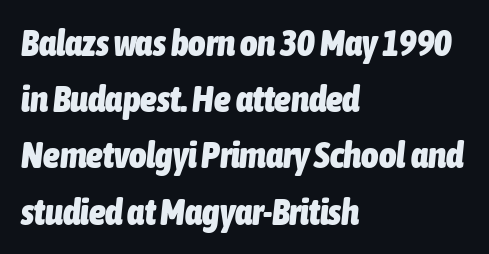
{"italic": "yes", "lean": "right", "slant_degrees": 6, "bold": "yes", "weight": "heavy", "width": "condensed", "stroke_contrast": "low", "x_height": "medium", "monospaced": "no", "underline": "no", "align": "left", "line_spacing": "normal", "line_spacing_ratio": 1.52, "letter_spacing": "normal", "letter_spacing_em": 0.0, "glyph_px": 37}
